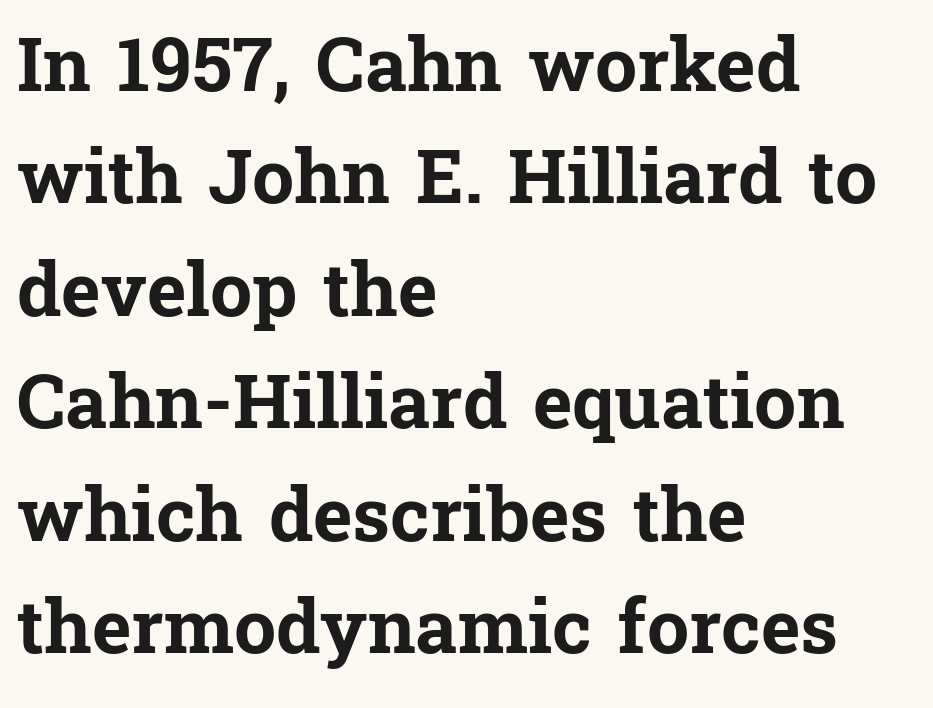
Q: Is the text bold? A: Yes.
Q: Is the text italic (slanted)? A: No, it is upright.
Q: Is the typeface a serif or a sans-serif typeface? A: Serif.
Q: Is the text underlined? A: No.
Q: How is the paragraph aligned? A: Left-aligned.
Q: Is the spacing between letters normal or unusually wide? A: Normal.
Q: Is the spacing between lines tight, normal or loose? A: Normal.
Q: Width (condensed, normal, or wide)? A: Normal.
Q: Stroke contrast? A: Low.
Q: x-height? A: Medium.
Q: Monospaced? A: No.
